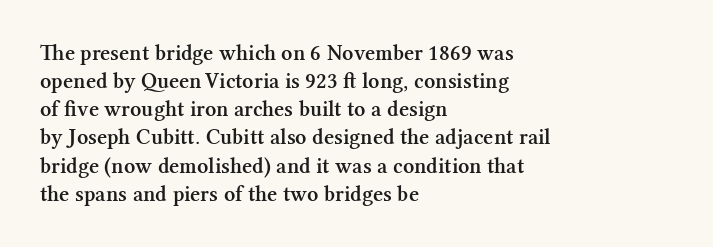
The image shows 22 px text type, upright; set left-aligned, normal line spacing (1.28x), normal letter spacing, not underlined.
